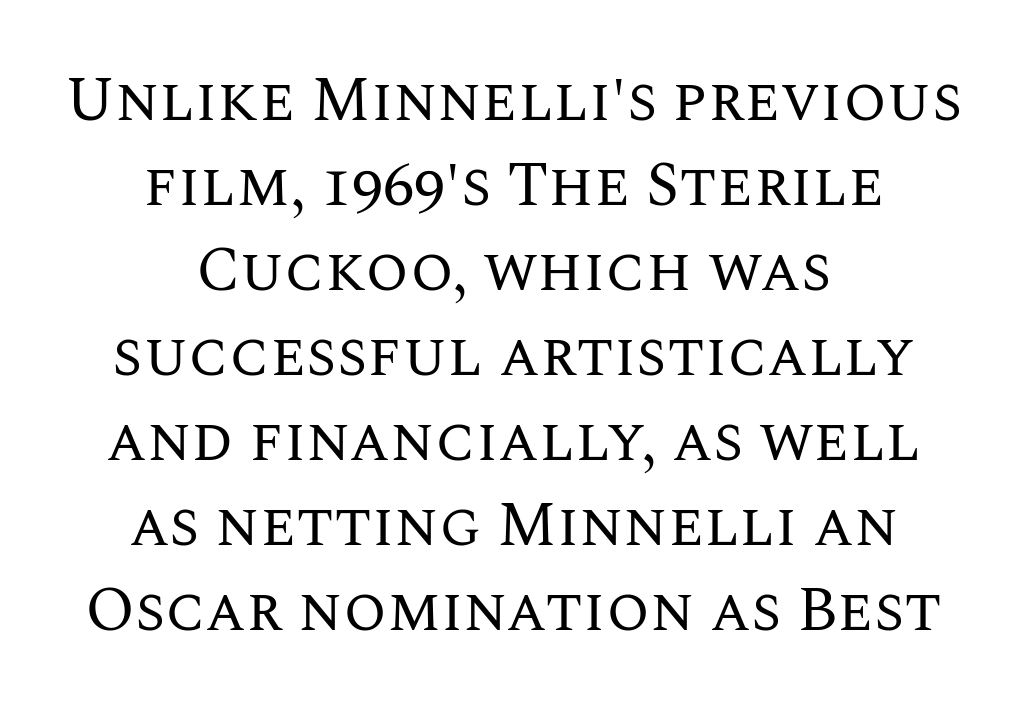
Q: Is the text bold? A: No.
Q: Is the text italic (slanted)? A: No, it is upright.
Q: Is the text underlined? A: No.
Q: How is the paragraph aligned? A: Centered.
Q: Is the spacing between letters normal or unusually wide? A: Normal.
Q: Is the spacing between lines tight, normal or loose? A: Normal.
Q: Width (condensed, normal, or wide)? A: Normal.
Q: Stroke contrast? A: Medium.
Q: x-height? A: Large.
Q: Monospaced? A: No.
